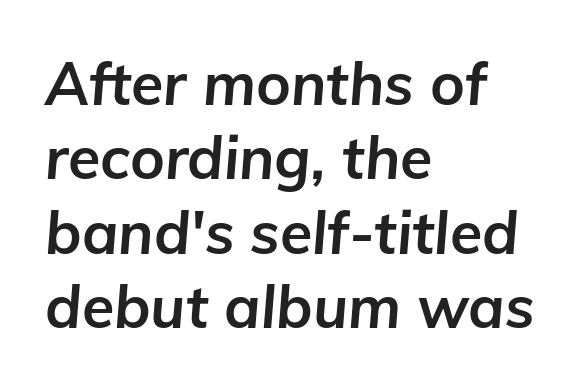
{"italic": "yes", "lean": "right", "slant_degrees": 5, "bold": "yes", "weight": "bold", "width": "normal", "stroke_contrast": "low", "x_height": "medium", "monospaced": "no", "underline": "no", "align": "left", "line_spacing": "normal", "line_spacing_ratio": 1.26, "letter_spacing": "normal", "letter_spacing_em": 0.0, "glyph_px": 59}
